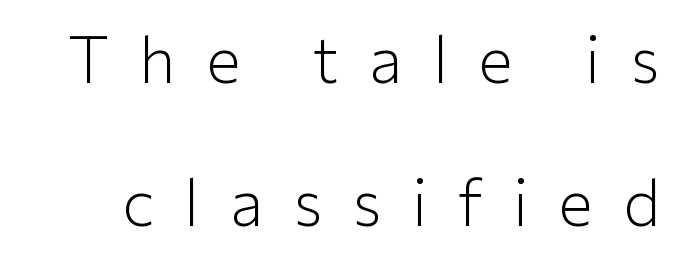
Q: Is the text bold? A: No.
Q: Is the text italic (slanted)? A: No, it is upright.
Q: Is the typeface a serif or a sans-serif typeface? A: Sans-serif.
Q: Is the text underlined? A: No.
Q: Is the spacing between letters normal or unusually wide? A: Unusually wide.
Q: Is the spacing between lines tight, normal or loose? A: Loose.
Q: Width (condensed, normal, or wide)? A: Normal.
Q: Stroke contrast? A: Low.
Q: x-height? A: Medium.
Q: Monospaced? A: No.
